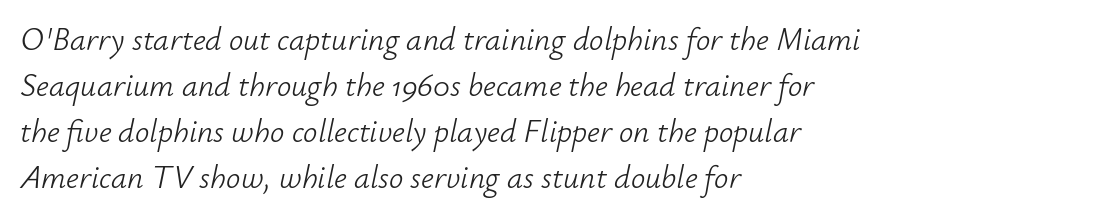
Q: Is the text bold? A: No.
Q: Is the text italic (slanted)? A: Yes, it leans right by about 12 degrees.
Q: Is the text underlined? A: No.
Q: How is the paragraph aligned? A: Left-aligned.
Q: Is the spacing between letters normal or unusually wide? A: Normal.
Q: Is the spacing between lines tight, normal or loose? A: Normal.
Q: Width (condensed, normal, or wide)? A: Normal.
Q: Stroke contrast? A: Low.
Q: x-height? A: Small.
Q: Monospaced? A: No.
